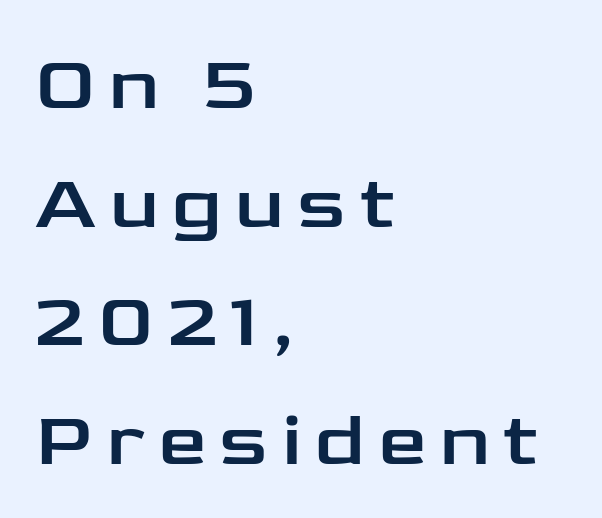
Q: Is the text italic (slanted)? A: No, it is upright.
Q: Is the typeface a serif or a sans-serif typeface? A: Sans-serif.
Q: Is the text underlined? A: No.
Q: How is the paragraph aligned? A: Left-aligned.
Q: Is the spacing between lines tight, normal or loose? A: Normal.
Q: Width (condensed, normal, or wide)? A: Wide.
Q: Stroke contrast? A: Low.
Q: x-height? A: Medium.
Q: Monospaced? A: No.
